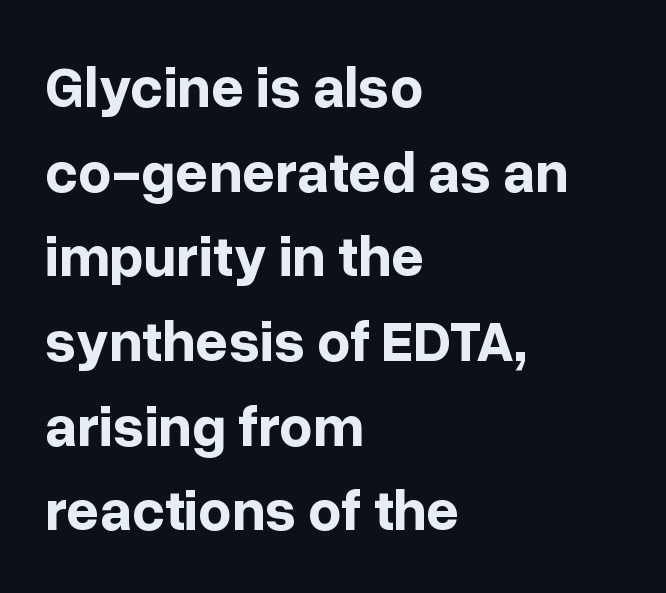
Unmarked baselines from the first word to the last. The line texture is even and compact thanks to regular tracking. In terms of leading, this rendering sits right in the middle. Varying glyph widths throughout — classic text-font behaviour. This is roman type, the default non-slanted kind.
